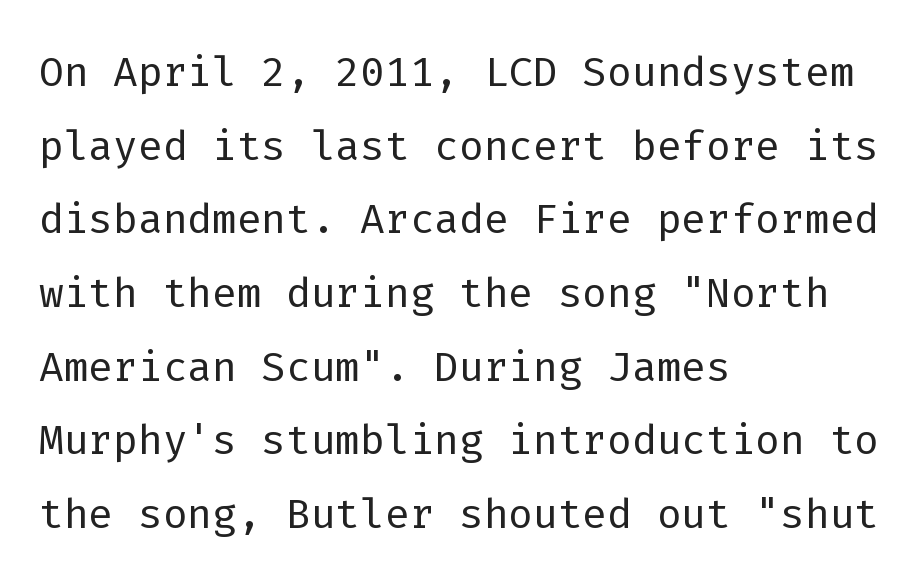
The characters display no serif detailing; their extremities are plain. Think of a typewriter: that constant character pitch is what you see here. This sample uses an upright cut, with every glyph sitting square on the baseline. Honestly, the row spacing looks completely unremarkable.
